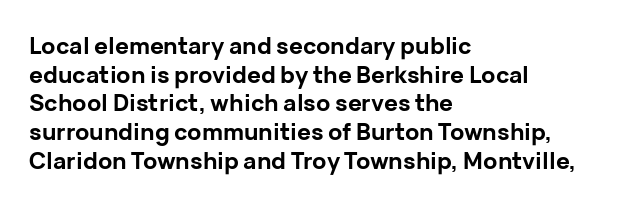
In CSS terms this would be text-align: left. On the weight axis this lands at bold, roughly 700. No word sits above an underline. Regarding leading, the lines here are spaced in the standard way. Quick note: not italic, upright. Glyph-to-glyph distance matches everyday printed text.
